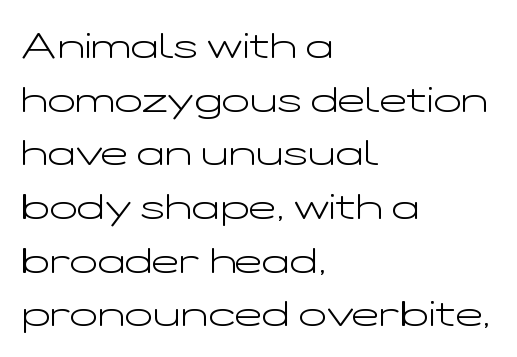
{"serif": "no", "italic": "no", "bold": "no", "weight": "light", "width": "wide", "stroke_contrast": "low", "x_height": "medium", "monospaced": "no", "underline": "no", "align": "left", "line_spacing": "normal", "line_spacing_ratio": 1.45, "letter_spacing": "normal", "letter_spacing_em": 0.0, "glyph_px": 37}
